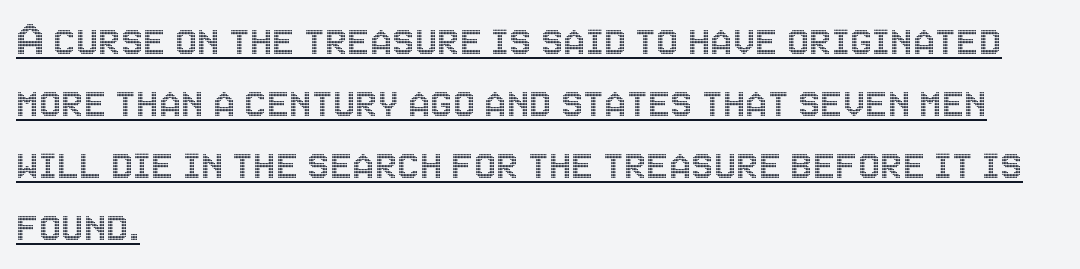
{"italic": "no", "width": "condensed", "x_height": "large", "monospaced": "no", "underline": "yes", "align": "left", "line_spacing_ratio": 1.24, "letter_spacing": "normal", "letter_spacing_em": 0.0, "glyph_px": 50}
